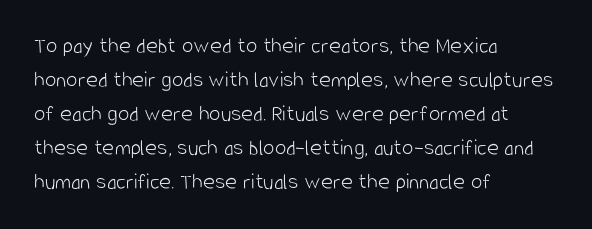
The type sits square on the baseline with zero lean. Stem width sits at or under what a default text font uses. Horizontally, the lines are justified to the leading edge only. This sample keeps an unexceptional amount of space between lines. The space beneath each line is pristine and unruled. There is no visible air inserted between adjacent glyphs.
